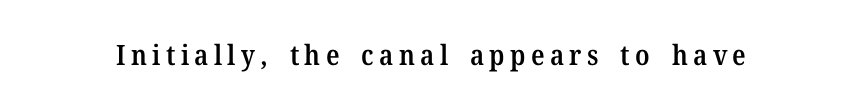
The image shows 28 px semibold serif type, upright; set not underlined; medium stroke contrast and a medium x-height.
